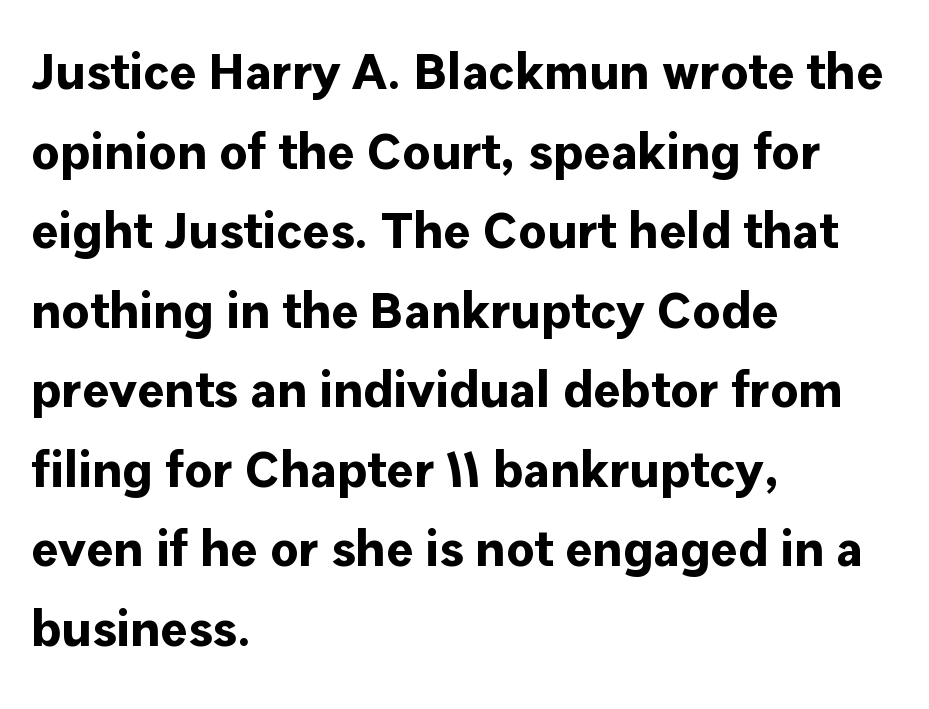
Q: Is the text bold? A: Yes.
Q: Is the text italic (slanted)? A: No, it is upright.
Q: Is the typeface a serif or a sans-serif typeface? A: Sans-serif.
Q: Is the text underlined? A: No.
Q: How is the paragraph aligned? A: Left-aligned.
Q: Is the spacing between letters normal or unusually wide? A: Normal.
Q: Is the spacing between lines tight, normal or loose? A: Normal.
Q: Width (condensed, normal, or wide)? A: Normal.
Q: Stroke contrast? A: Low.
Q: x-height? A: Medium.
Q: Monospaced? A: No.
